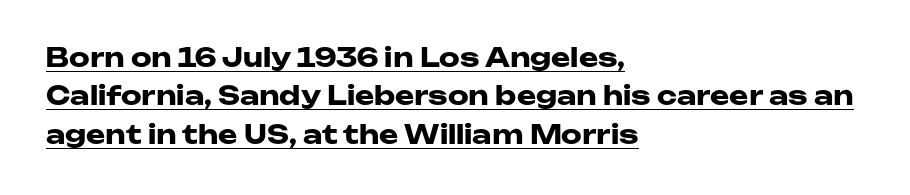
{"italic": "no", "bold": "yes", "underline": "yes", "align": "left", "line_spacing": "normal", "line_spacing_ratio": 1.48, "letter_spacing": "normal", "letter_spacing_em": 0.0, "glyph_px": 26}
